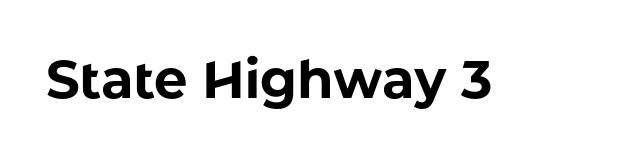
Nobody touched the tracking dial on this one. Character widths vary here, with narrow letters taking less room than wide ones. Heft: maximum for text — a bold. To sum up the face: it is a sans, with no serifs. Unmarked baselines from the first word to the last.
